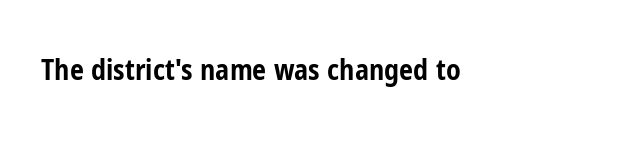
The image shows 28 px bold, condensed sans-serif type, upright; set normal letter spacing, not underlined; low stroke contrast and a medium x-height.
